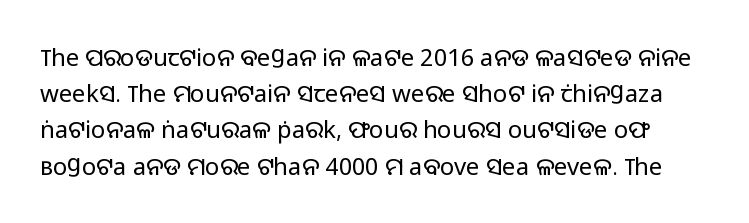
{"italic": "no", "bold": "no", "underline": "no", "line_spacing": "normal", "line_spacing_ratio": 1.51, "letter_spacing": "normal", "letter_spacing_em": 0.0, "glyph_px": 24}
